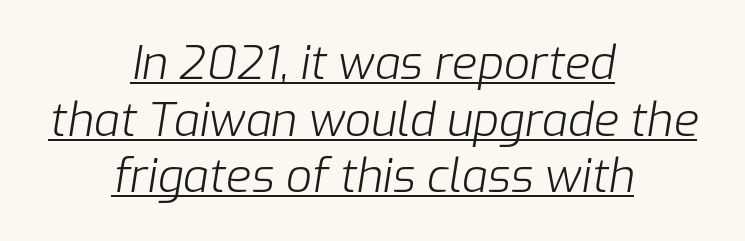
Q: Is the text bold? A: No.
Q: Is the text italic (slanted)? A: Yes, it leans right by about 9 degrees.
Q: Is the text underlined? A: Yes.
Q: How is the paragraph aligned? A: Centered.
Q: Is the spacing between letters normal or unusually wide? A: Normal.
Q: Width (condensed, normal, or wide)? A: Normal.
Q: Stroke contrast? A: Low.
Q: x-height? A: Medium.
Q: Monospaced? A: No.
